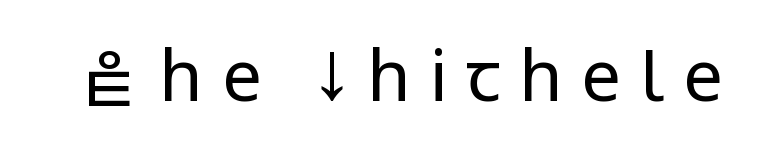
I'd call this a sans setting — the letters go barefoot. Characters remain perfectly vertical along every line. The letters advance in unequal steps, a hallmark of proportional type. Is this a heavy cut? Hardly; it is regular or lighter.
